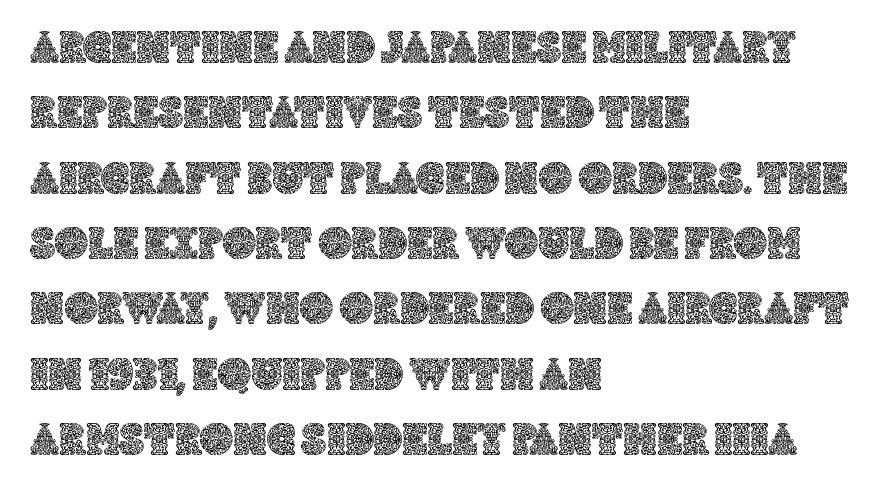
The image shows 46 px text type, upright; set left-aligned, normal line spacing (1.42x), normal letter spacing, not underlined; a large x-height.
